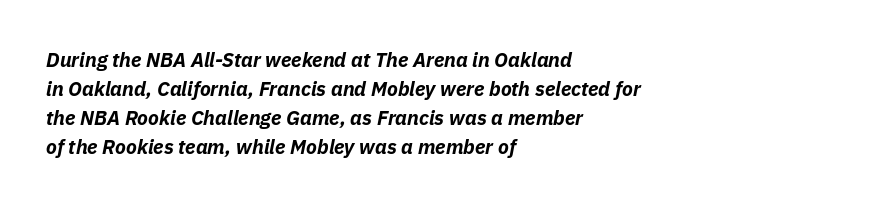
{"italic": "yes", "lean": "right", "slant_degrees": 11, "bold": "yes", "underline": "no", "align": "left", "line_spacing": "normal", "line_spacing_ratio": 1.45, "letter_spacing": "normal", "letter_spacing_em": 0.0, "glyph_px": 20}
